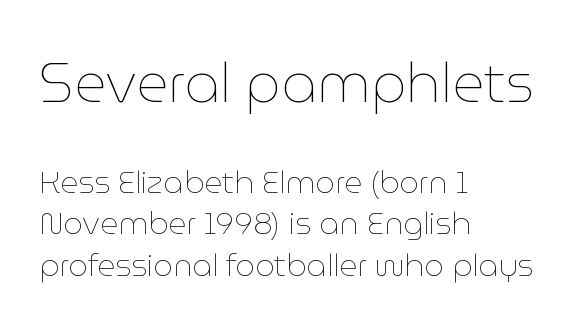
The foot of each line stays bare and open. Successive baselines arrive at the customary interval. Upright lettering throughout. In CSS terms this would be text-align: left. Nothing unusual about the tracking: characters are spaced as the font intends. Typesetter's note — upper block bumped up in size, lower block left smaller.
